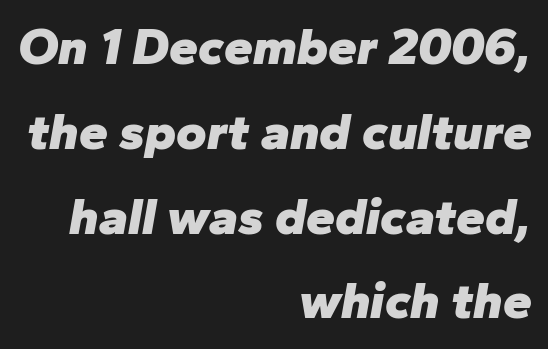
Q: Is the text bold? A: Yes.
Q: Is the text italic (slanted)? A: Yes, it leans right by about 10 degrees.
Q: Is the text underlined? A: No.
Q: How is the paragraph aligned? A: Right-aligned.
Q: Is the spacing between letters normal or unusually wide? A: Normal.
Q: Is the spacing between lines tight, normal or loose? A: Normal.
Q: Width (condensed, normal, or wide)? A: Normal.
Q: Stroke contrast? A: Low.
Q: x-height? A: Medium.
Q: Monospaced? A: No.
